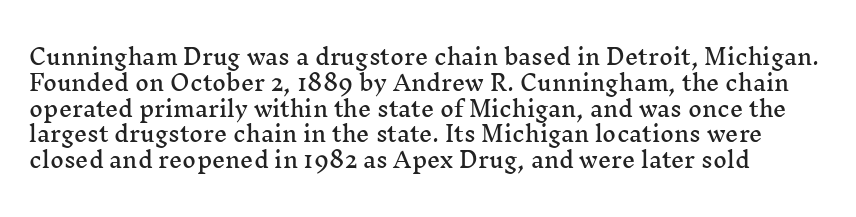
{"italic": "no", "underline": "no", "line_spacing_ratio": 1.23, "letter_spacing": "normal", "letter_spacing_em": 0.0, "glyph_px": 21}
